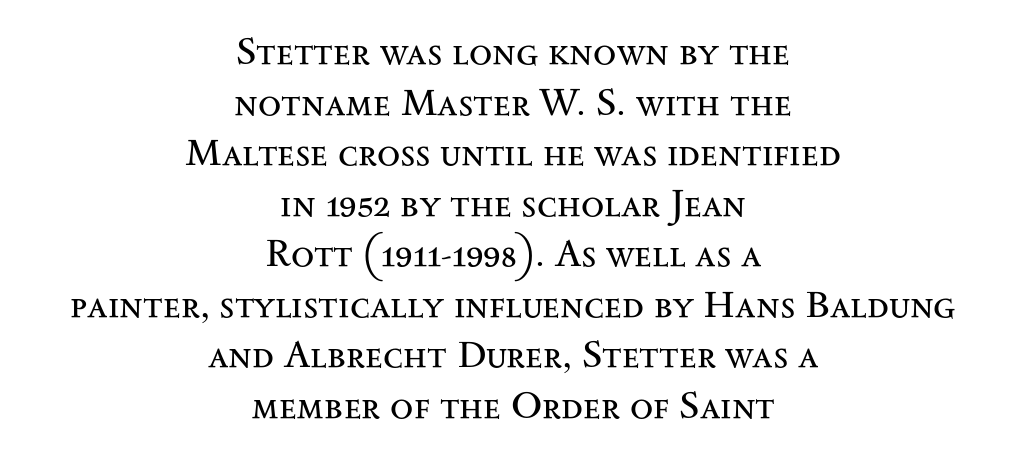
Q: Is the text bold? A: No.
Q: Is the text italic (slanted)? A: No, it is upright.
Q: Is the typeface a serif or a sans-serif typeface? A: Serif.
Q: Is the text underlined? A: No.
Q: How is the paragraph aligned? A: Centered.
Q: Is the spacing between letters normal or unusually wide? A: Normal.
Q: Is the spacing between lines tight, normal or loose? A: Normal.
Q: Width (condensed, normal, or wide)? A: Wide.
Q: Stroke contrast? A: Medium.
Q: x-height? A: Small.
Q: Monospaced? A: No.
